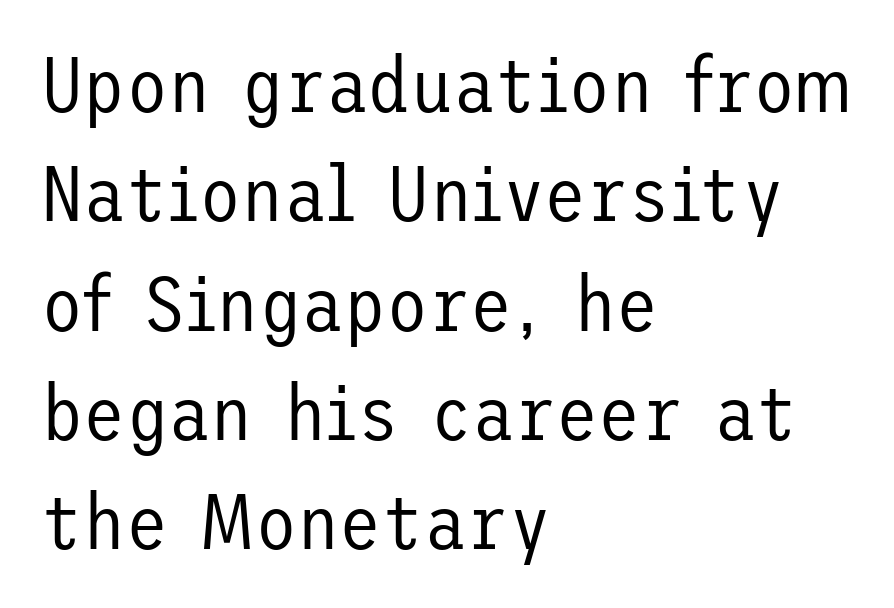
{"serif": "no", "italic": "no", "bold": "no", "weight": "regular", "width": "normal", "stroke_contrast": "low", "x_height": "medium", "underline": "no", "align": "left", "line_spacing": "normal", "line_spacing_ratio": 1.42, "letter_spacing": "normal", "letter_spacing_em": 0.0, "glyph_px": 77}
